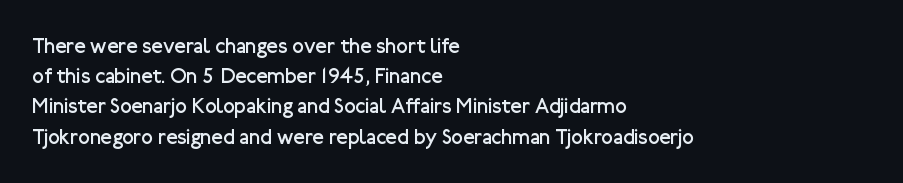
The image shows 21 px text type, upright; set left-aligned, normal line spacing (1.44x), normal letter spacing, not underlined.
